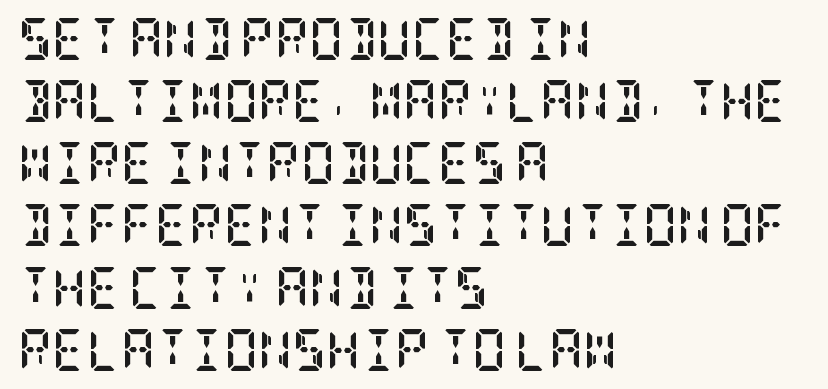
The image shows 42 px semibold, condensed serif type, upright; set left-aligned, normal line spacing (1.48x), normal letter spacing, not underlined; low stroke contrast and a large x-height.
